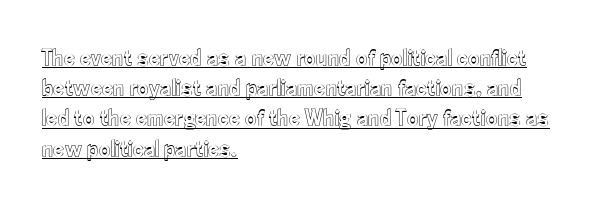
The image shows 25 px text type, upright; set left-aligned, line spacing 1.21x, normal letter spacing, underlined.
